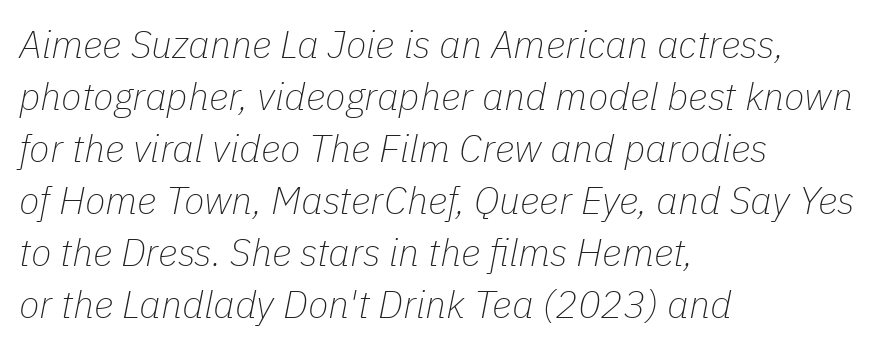
The passage shown has conventional tracking throughout. Quick note: interline space is typical. Is this a heavy cut? Hardly; it is regular or lighter. It's the slanting kind of type. The passage shown is not underscored anywhere.
